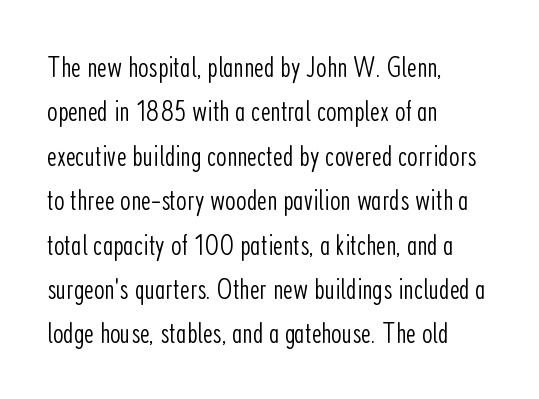
Here the designer chose a conventional face with non-uniform glyph widths. The passage shown is not underscored anywhere. Students, observe: this is what conventionally led text looks like. Unbolded letterforms with no extra heft. The face used here is a sans, in the tradition of grotesques and geometrics. Horizontal alignment here is leftward, the default for most running prose.
